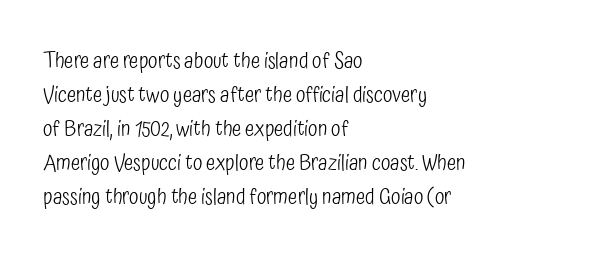
{"italic": "no", "bold": "no", "underline": "no", "align": "left", "line_spacing": "normal", "line_spacing_ratio": 1.54, "letter_spacing": "normal", "letter_spacing_em": 0.0, "glyph_px": 22}
